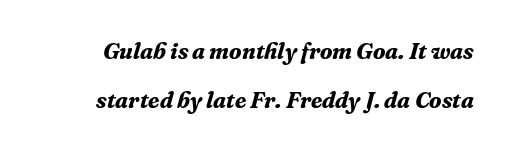
A clean baseline with only descenders dipping below it. Here the glyphs are tracked normally, forming tight word shapes. This is heavy type, rendered in bold. Observe the lean: these are italic letterforms. A great deal of white space separates one row of letters from the next.
